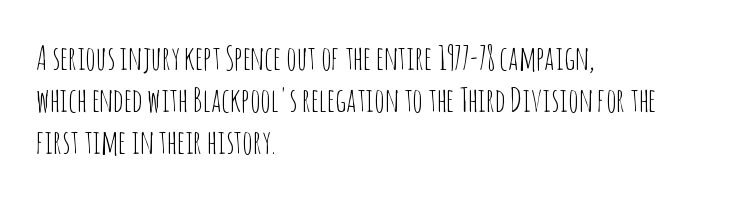
Looks like regular typesetting: each glyph gets only the width it needs. Whoever set this chose a conventional vertical rhythm. The rendering keeps characters at their native spacing. The setting favours the left margin, as ordinary paragraphs usually do. No chunkiness to these letters — they're not bold. Look at the bottom of the vertical strokes: they stop flat, with no serifs.
